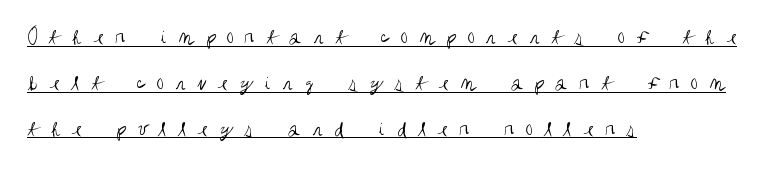
Line spacing here is loose. Decoration check: the copy is underlined. Stems and bowls with no extra thickness — not bold. Tracking value appears strongly positive — letters spread wide. Short and long lines alike share a common starting point at left.
